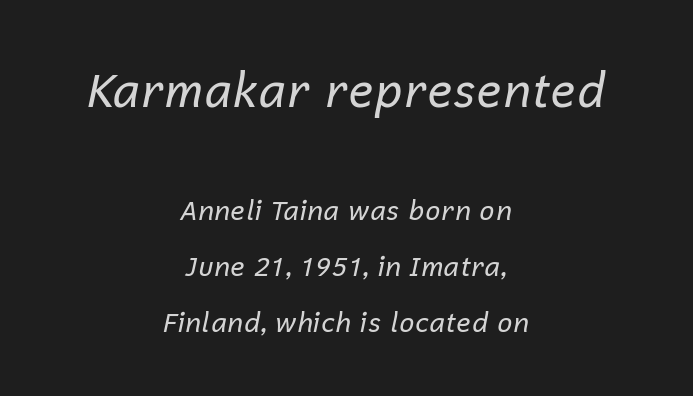
The image shows 47 px regular-weight type, italic (leaning right); set centered, loose line spacing (2.07x), normal letter spacing, not underlined; the first (top) block is 1.74x larger; low stroke contrast and a medium x-height.
